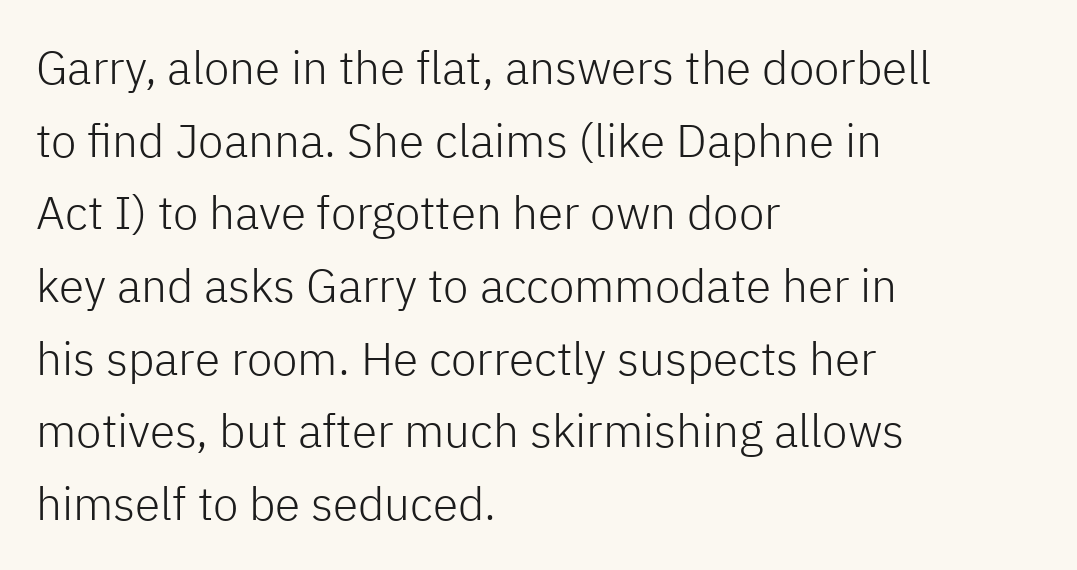
Q: Is the text bold? A: No.
Q: Is the text italic (slanted)? A: No, it is upright.
Q: Is the typeface a serif or a sans-serif typeface? A: Sans-serif.
Q: Is the text underlined? A: No.
Q: How is the paragraph aligned? A: Left-aligned.
Q: Is the spacing between letters normal or unusually wide? A: Normal.
Q: Is the spacing between lines tight, normal or loose? A: Normal.
Q: Width (condensed, normal, or wide)? A: Normal.
Q: Stroke contrast? A: Low.
Q: x-height? A: Medium.
Q: Monospaced? A: No.
